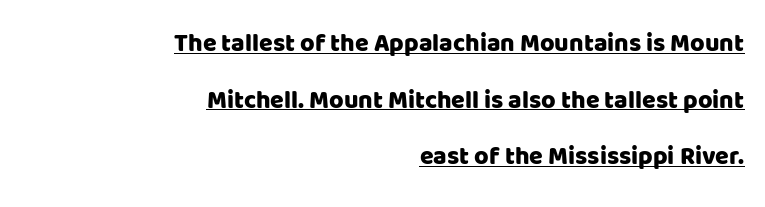
The image shows 25 px text type, upright; set right-aligned, loose line spacing (2.27x), normal letter spacing, underlined.
